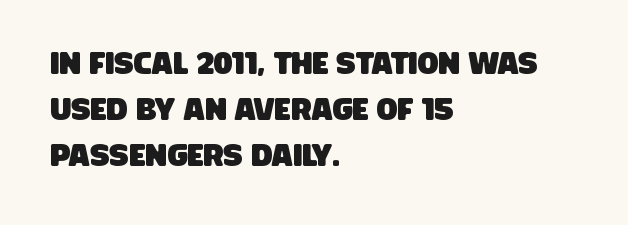
{"serif": "no", "width": "condensed", "stroke_contrast": "low", "x_height": "large", "monospaced": "no", "underline": "no", "align": "left", "line_spacing": "normal", "line_spacing_ratio": 1.49, "letter_spacing": "normal", "letter_spacing_em": 0.0, "glyph_px": 31}
